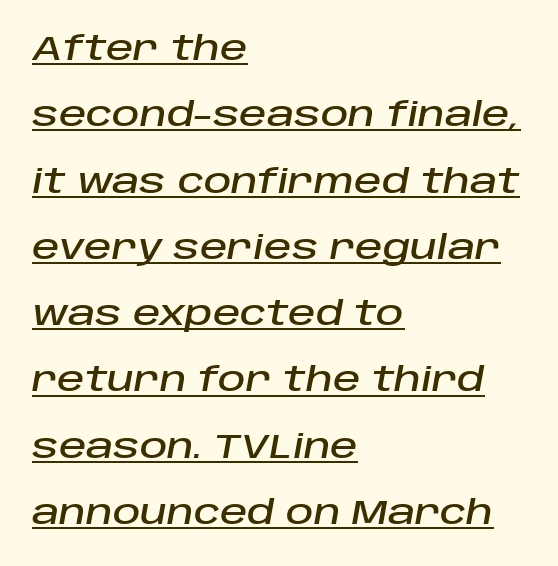
The rendered words wear a rule along their underside. The passage shown is typed in a proportional face where columns would drift. A typesetter would mark this as italic. Rows of type keep a wide berth in the vertical direction.
